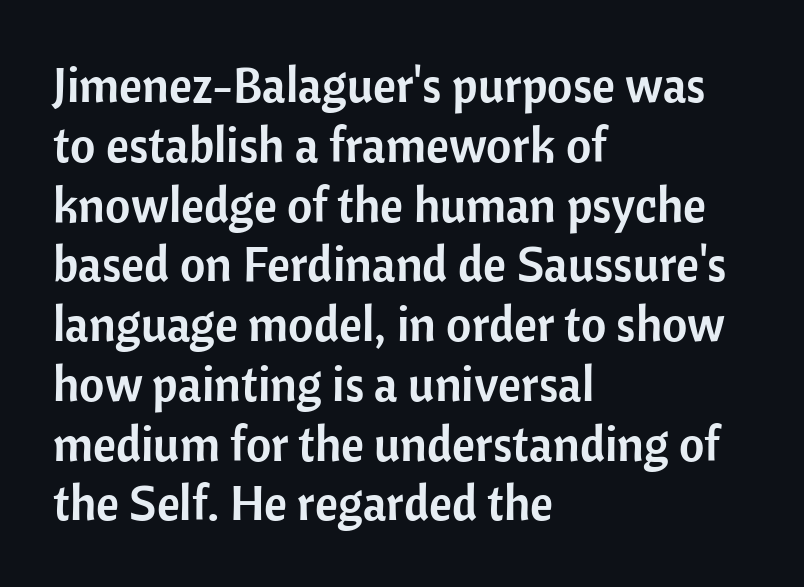
{"serif": "no", "italic": "no", "width": "normal", "stroke_contrast": "low", "x_height": "medium", "monospaced": "no", "underline": "no", "align": "left", "line_spacing_ratio": 1.22, "letter_spacing": "normal", "letter_spacing_em": 0.0, "glyph_px": 49}
